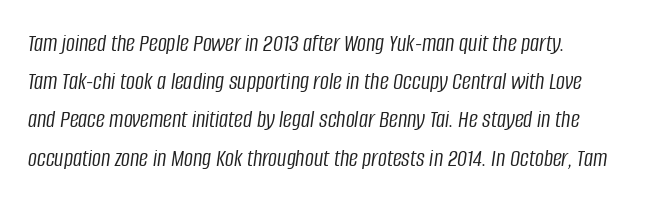
Q: Is the text bold? A: No.
Q: Is the text italic (slanted)? A: Yes, it leans right by about 8 degrees.
Q: Is the text underlined? A: No.
Q: How is the paragraph aligned? A: Left-aligned.
Q: Is the spacing between letters normal or unusually wide? A: Normal.
Q: Is the spacing between lines tight, normal or loose? A: Normal.
